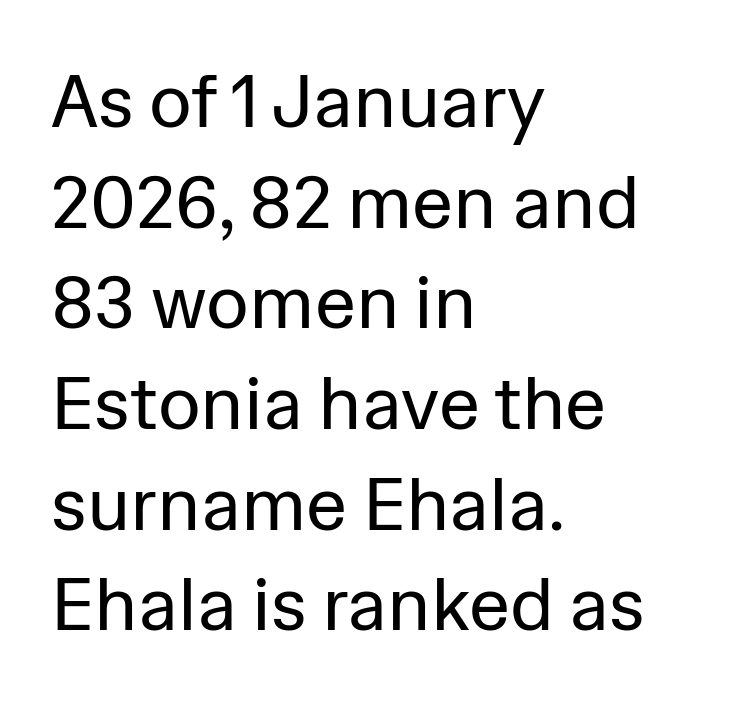
The image shows 74 px regular-weight sans-serif type, upright; set left-aligned, normal line spacing (1.36x), normal letter spacing, not underlined; low stroke contrast and a medium x-height.
